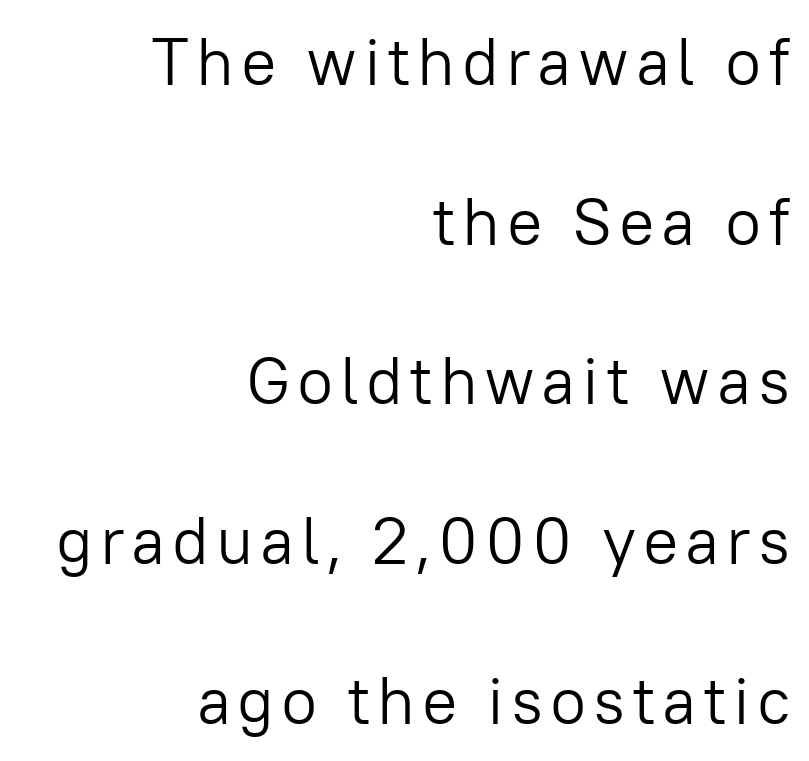
The image shows 66 px light sans-serif type, upright; set right-aligned, loose line spacing (2.42x), not underlined; low stroke contrast and a medium x-height.
